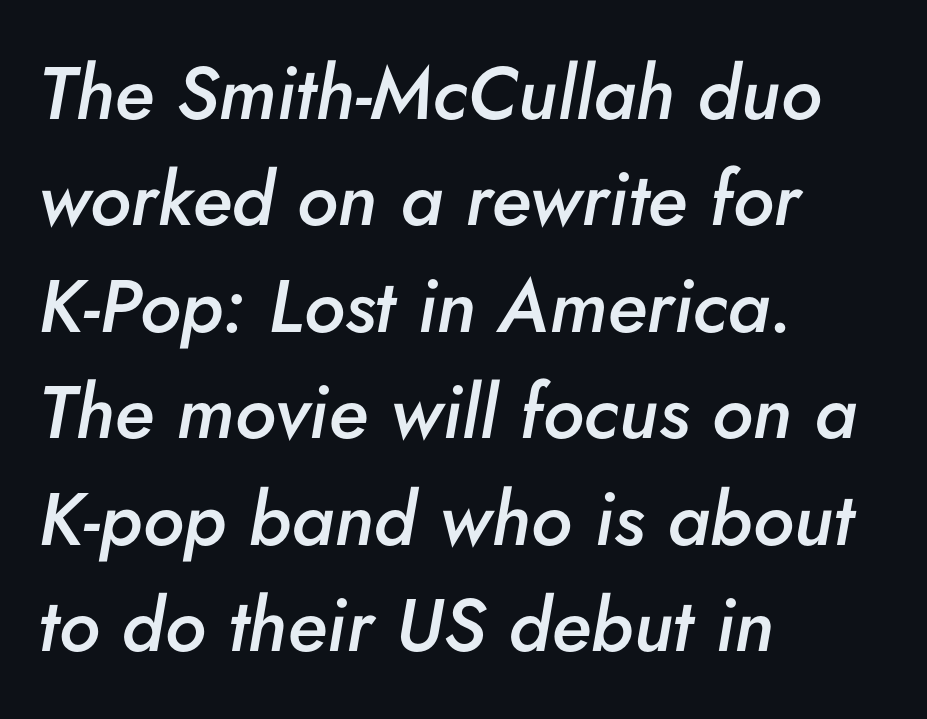
The image shows 75 px semibold type, italic (leaning right); set left-aligned, normal line spacing (1.42x), normal letter spacing, not underlined; low stroke contrast and a small x-height.
